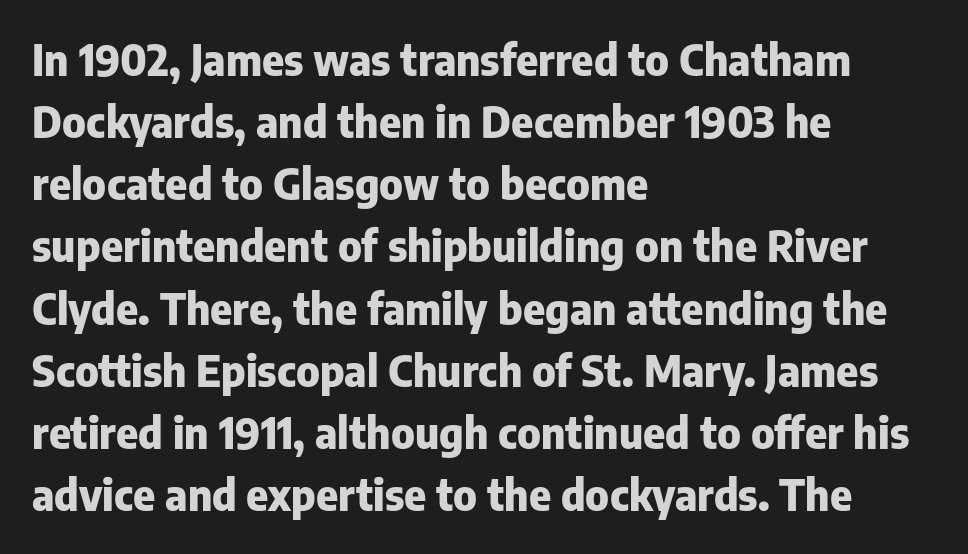
The image shows 42 px heavy sans-serif type, upright; set left-aligned, normal line spacing (1.48x), normal letter spacing, not underlined; low stroke contrast and a medium x-height.
